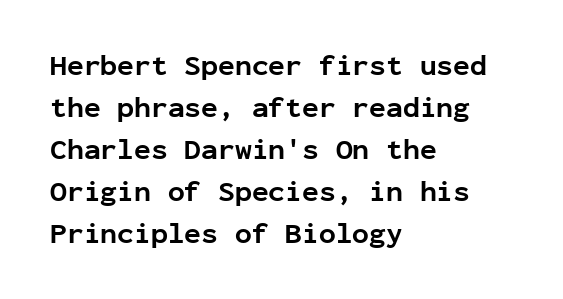
{"serif": "no", "italic": "no", "bold": "yes", "weight": "bold", "width": "normal", "stroke_contrast": "low", "x_height": "medium", "monospaced": "yes", "underline": "no", "align": "left", "line_spacing": "normal", "line_spacing_ratio": 1.5, "letter_spacing": "normal", "letter_spacing_em": 0.0, "glyph_px": 28}
